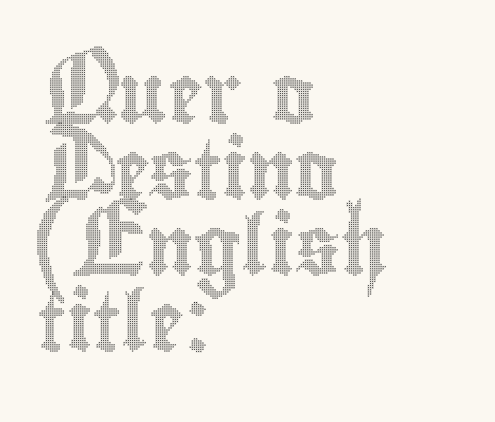
Q: Is the text italic (slanted)? A: No, it is upright.
Q: Is the text underlined? A: No.
Q: How is the paragraph aligned? A: Left-aligned.
Q: Is the spacing between letters normal or unusually wide? A: Normal.
Q: Is the spacing between lines tight, normal or loose? A: Normal.
Q: Width (condensed, normal, or wide)? A: Condensed.
Q: x-height? A: Small.
Q: Monospaced? A: No.
